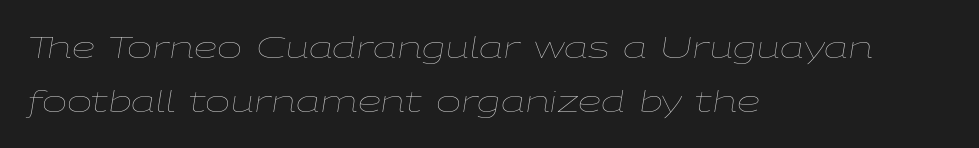
{"italic": "yes", "lean": "right", "slant_degrees": 9, "bold": "no", "weight": "thin", "width": "wide", "stroke_contrast": "low", "x_height": "medium", "monospaced": "no", "underline": "no", "align": "left", "line_spacing_ratio": 1.81, "letter_spacing": "normal", "letter_spacing_em": 0.0, "glyph_px": 30}
